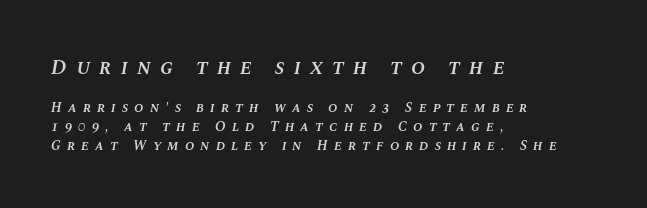
Q: Is the text bold? A: Semi-bold.
Q: Is the text italic (slanted)? A: Yes, it leans right by about 10 degrees.
Q: Is the text underlined? A: No.
Q: How is the paragraph aligned? A: Left-aligned.
Q: Is the spacing between letters normal or unusually wide? A: Unusually wide.
Q: Is the spacing between lines tight, normal or loose? A: Normal.
Q: Which block of text is set in a larger size, the first (top) or the second (bottom)? A: The first (top) one.
